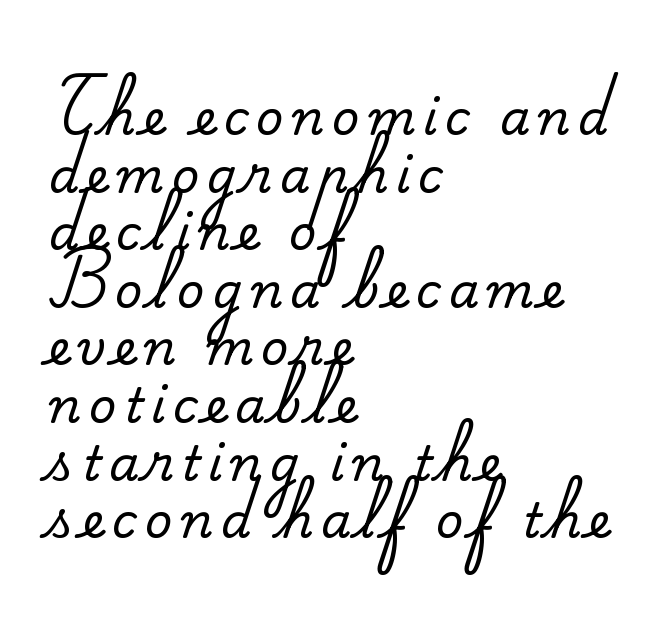
{"serif": "yes", "width": "normal", "stroke_contrast": "medium", "x_height": "small", "monospaced": "no", "underline": "no", "align": "left", "line_spacing_ratio": 1.2, "glyph_px": 48}
